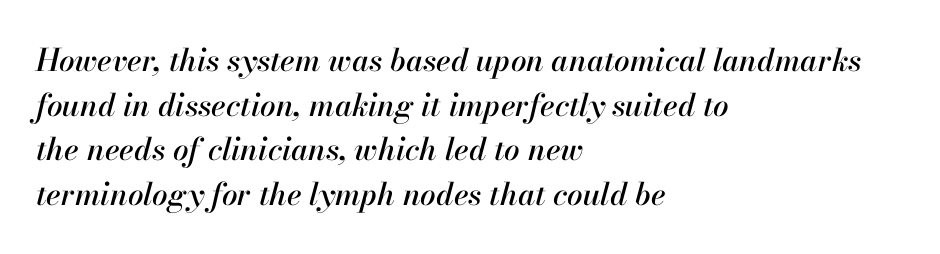
Q: Is the text italic (slanted)? A: Yes, it leans right by about 13 degrees.
Q: Is the text underlined? A: No.
Q: How is the paragraph aligned? A: Left-aligned.
Q: Is the spacing between letters normal or unusually wide? A: Normal.
Q: Is the spacing between lines tight, normal or loose? A: Normal.
Q: Width (condensed, normal, or wide)? A: Normal.
Q: Stroke contrast? A: High.
Q: x-height? A: Small.
Q: Monospaced? A: No.
